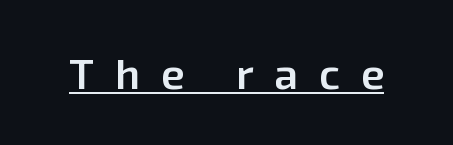
Q: Is the text bold? A: Semi-bold.
Q: Is the text italic (slanted)? A: No, it is upright.
Q: Is the typeface a serif or a sans-serif typeface? A: Sans-serif.
Q: Is the text underlined? A: Yes.
Q: Is the spacing between letters normal or unusually wide? A: Unusually wide.
Q: Width (condensed, normal, or wide)? A: Normal.
Q: Stroke contrast? A: Low.
Q: x-height? A: Medium.
Q: Monospaced? A: No.
